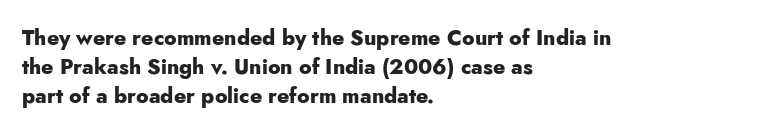
The image shows 21 px bold type, upright; set left-aligned, normal line spacing (1.38x), normal letter spacing, not underlined.
